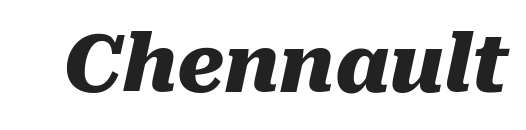
Q: Is the text bold? A: Yes.
Q: Is the text italic (slanted)? A: Yes, it leans right by about 10 degrees.
Q: Is the text underlined? A: No.
Q: Is the spacing between letters normal or unusually wide? A: Normal.
Q: Width (condensed, normal, or wide)? A: Normal.
Q: Stroke contrast? A: Medium.
Q: x-height? A: Medium.
Q: Monospaced? A: No.
